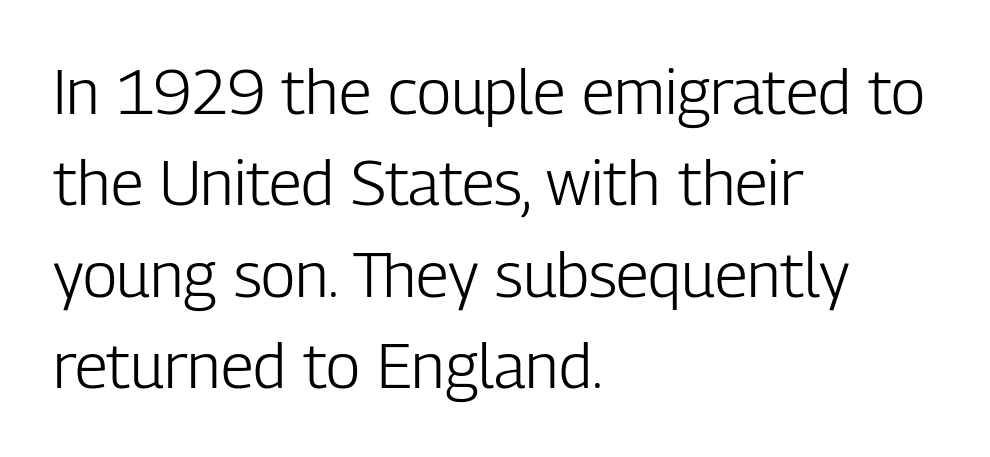
{"serif": "no", "italic": "no", "bold": "no", "weight": "light", "width": "condensed", "stroke_contrast": "low", "x_height": "medium", "monospaced": "no", "underline": "no", "align": "left", "line_spacing": "normal", "line_spacing_ratio": 1.45, "letter_spacing": "normal", "letter_spacing_em": 0.0, "glyph_px": 63}
